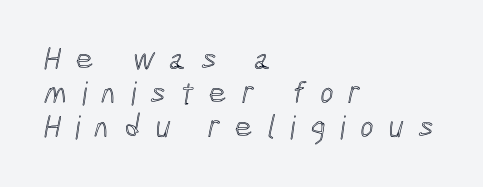
The image shows 32 px condensed type; set left-aligned, tight line spacing (1.06x), unusually wide letter spacing (+0.46 em), not underlined; a medium x-height.
